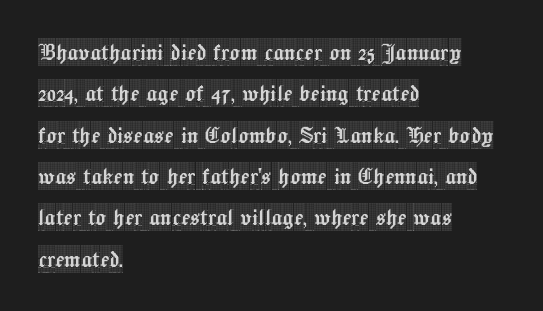
{"italic": "no", "underline": "no", "align": "left", "line_spacing": "normal", "line_spacing_ratio": 1.53, "letter_spacing": "normal", "letter_spacing_em": 0.0, "glyph_px": 27}
